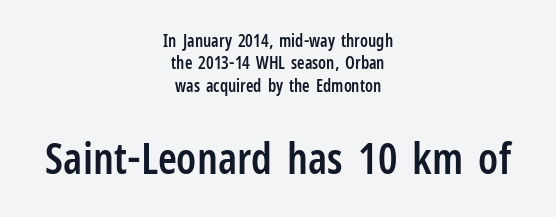
In terms of leading, this rendering sits right in the middle. The characters look somewhat weighty, a semibold short of true bold. No word sits above an underline. Where is the straight margin? There isn't one; the lines are centered.
